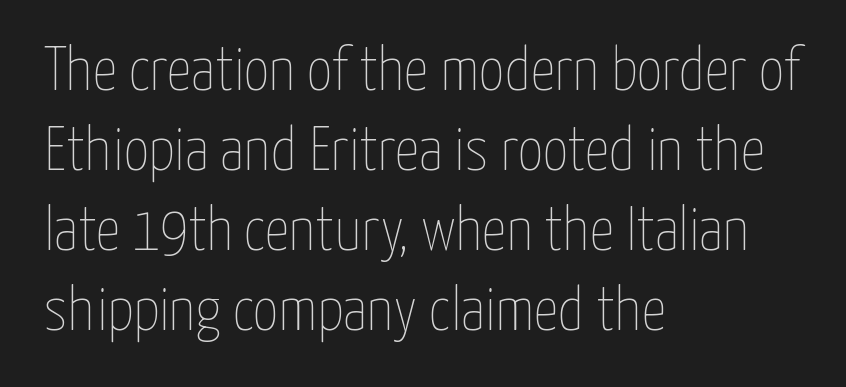
Rendered with straight, roman letterforms. The font sits on the lighter half of the weight spectrum, regular included. Teacher's note: observe the even left margin — that is flush-left alignment. Spacing verdict: proportional, widths tailored to each character. Reading down the column, the eye jumps a familiar distance to each next line. The gaps between neighbouring characters are ordinary and unremarkable.
